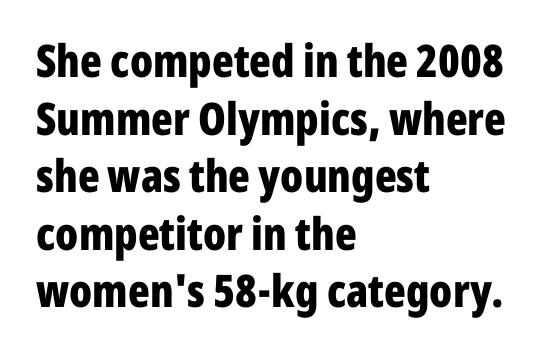
{"serif": "no", "italic": "no", "bold": "yes", "weight": "bold", "width": "condensed", "stroke_contrast": "low", "x_height": "medium", "monospaced": "no", "underline": "no", "align": "left", "line_spacing": "normal", "line_spacing_ratio": 1.28, "letter_spacing": "normal", "letter_spacing_em": 0.0, "glyph_px": 45}
